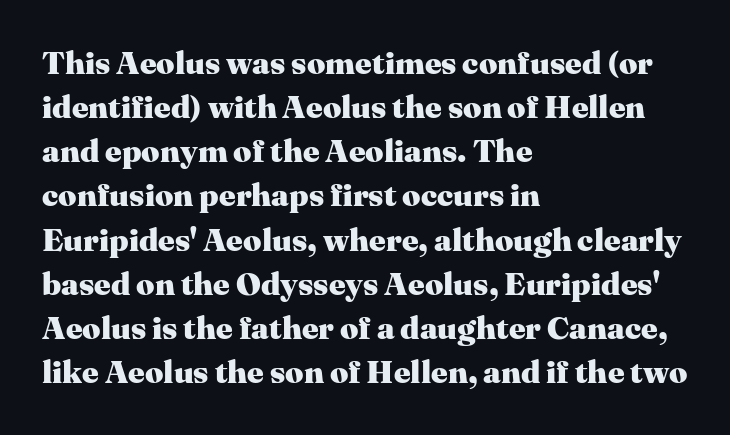
{"serif": "yes", "italic": "no", "bold": "yes", "weight": "heavy", "width": "normal", "stroke_contrast": "medium", "x_height": "medium", "monospaced": "no", "underline": "no", "align": "left", "line_spacing": "normal", "line_spacing_ratio": 1.38, "letter_spacing": "normal", "letter_spacing_em": 0.0, "glyph_px": 32}
